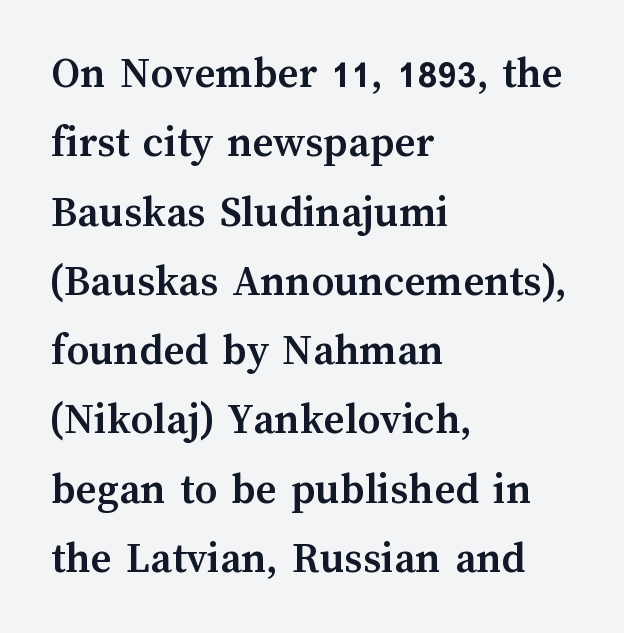
The image shows 45 px semibold type, upright; set left-aligned, normal line spacing (1.54x), normal letter spacing, not underlined; medium stroke contrast and a medium x-height.
